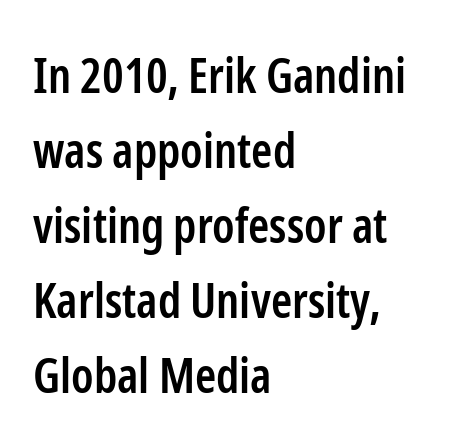
Reading down the column, the eye jumps a familiar distance to each next line. These lines are rendered in a variable-pitch font. Only glyphs here, with clear space below each row. Letterform terminals end flat and unadorned throughout the passage. The rendering uses a semibold face; strokes are thickened but not to full bold.
